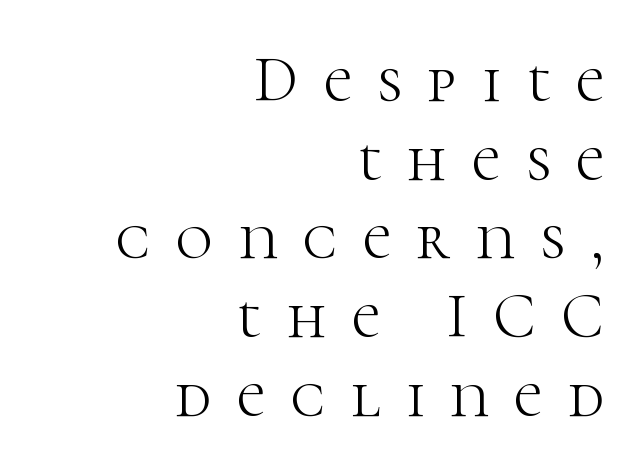
Just letters on the line, the space beneath them empty. Tracking here is generous; glyphs stand well apart from one another. Is this a fixed-width face? No — the glyphs have proportional, varying widths. Short and long lines alike share a common ending point at right.
